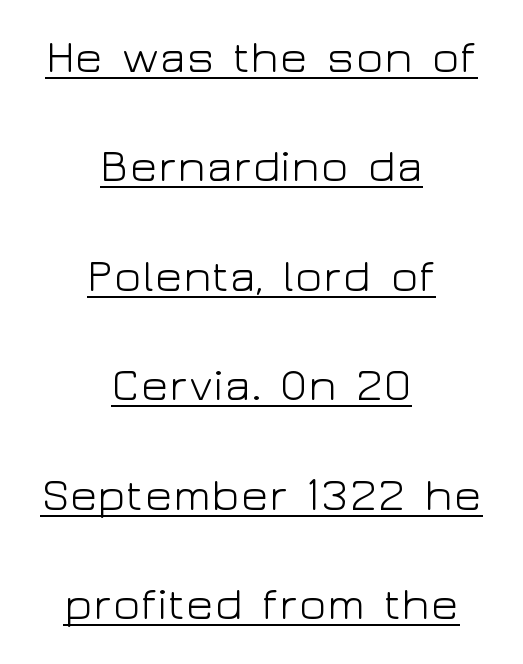
{"serif": "no", "italic": "no", "bold": "no", "weight": "light", "width": "wide", "stroke_contrast": "low", "x_height": "medium", "monospaced": "no", "underline": "yes", "align": "center", "line_spacing": "loose", "line_spacing_ratio": 2.38, "letter_spacing": "normal", "letter_spacing_em": 0.0, "glyph_px": 46}
